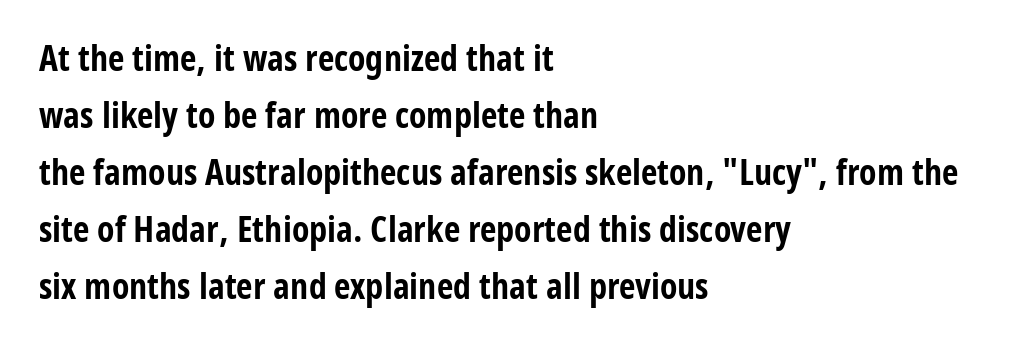
Q: Is the text bold? A: Yes.
Q: Is the text italic (slanted)? A: No, it is upright.
Q: Is the typeface a serif or a sans-serif typeface? A: Sans-serif.
Q: Is the text underlined? A: No.
Q: How is the paragraph aligned? A: Left-aligned.
Q: Is the spacing between letters normal or unusually wide? A: Normal.
Q: Is the spacing between lines tight, normal or loose? A: Normal.
Q: Width (condensed, normal, or wide)? A: Condensed.
Q: Stroke contrast? A: Low.
Q: x-height? A: Medium.
Q: Monospaced? A: No.
